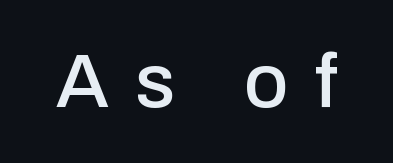
{"serif": "no", "italic": "no", "width": "normal", "stroke_contrast": "low", "x_height": "medium", "monospaced": "no", "underline": "no", "letter_spacing": "wide", "letter_spacing_em": 0.35, "glyph_px": 76}
